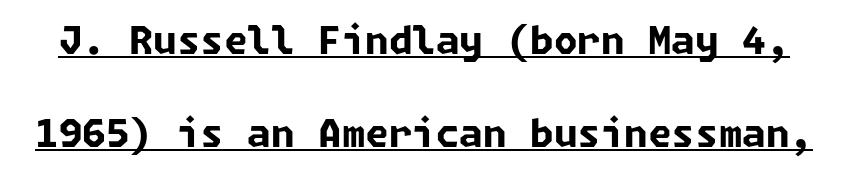
Q: Is the text bold? A: Yes.
Q: Is the typeface a serif or a sans-serif typeface? A: Sans-serif.
Q: Is the text underlined? A: Yes.
Q: Is the spacing between letters normal or unusually wide? A: Normal.
Q: Is the spacing between lines tight, normal or loose? A: Loose.
Q: Width (condensed, normal, or wide)? A: Normal.
Q: Stroke contrast? A: Low.
Q: x-height? A: Medium.
